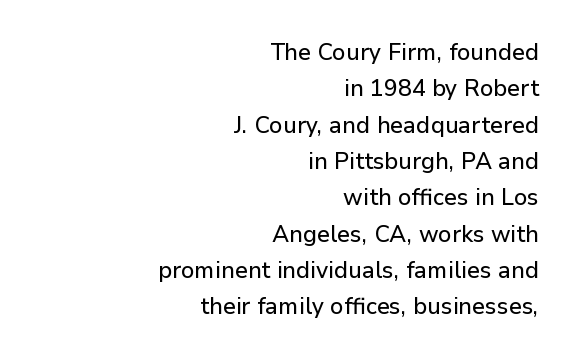
The strip under each line holds only bare page. The space between consecutive lines is moderate. The horizontal fit of the characters is conventional and even. In CSS terms this would be text-align: right. Does the lettering tilt? It doesn't — this is upright.
